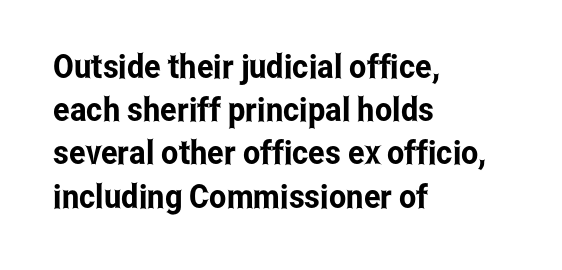
Style check: upright. Students, observe: this is what conventionally led text looks like. Varying glyph widths throughout — classic text-font behaviour. A classic flush-left, rag-right setting is used for this passage. Underline: absent. Glyph-to-glyph distance matches everyday printed text.
